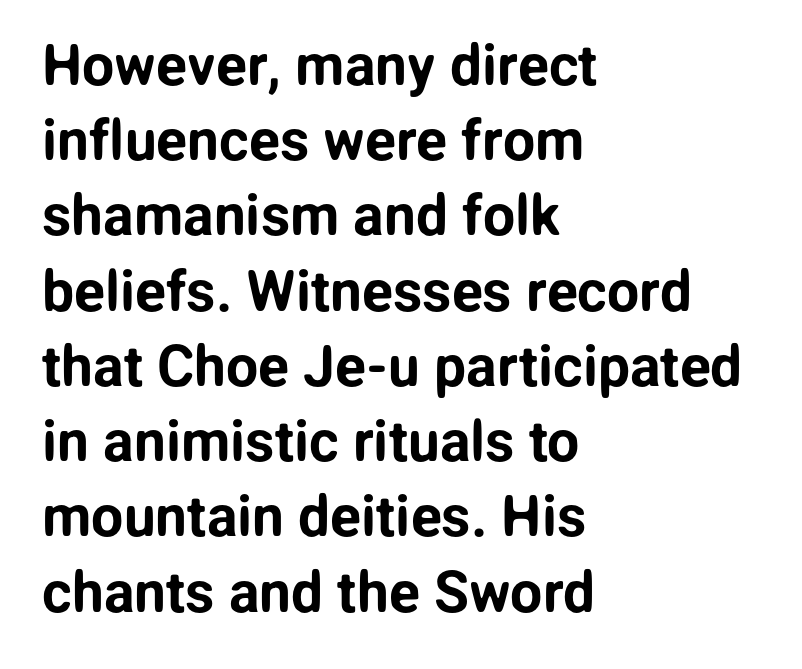
The image shows 57 px sans-serif type, upright; set left-aligned, normal line spacing (1.32x), normal letter spacing, not underlined; low stroke contrast and a medium x-height.
